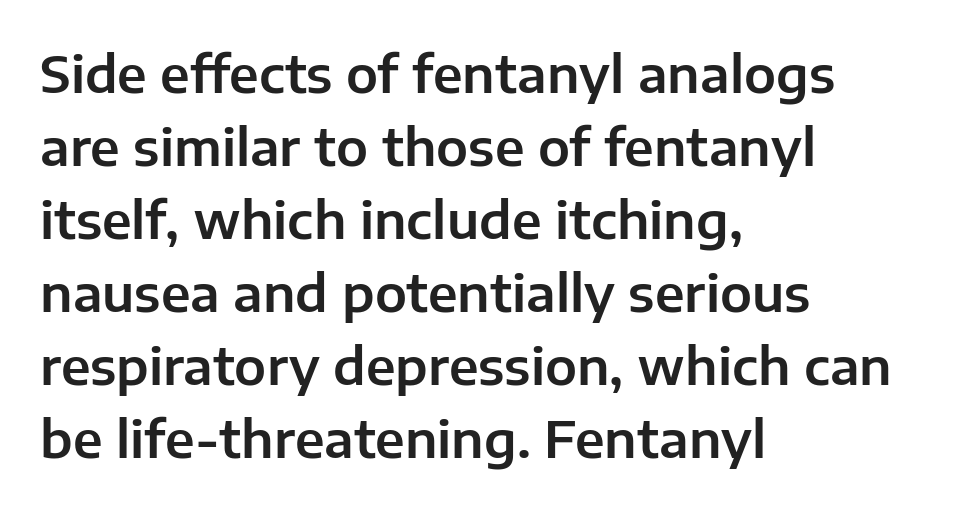
The font family rendered here belongs to the sans-serif group. Evenly set lines give the paragraph a standard silhouette. Words float on clear page, feet unadorned. Look at the tracking — it's just the regular setting, nothing added. A typesetter would call this proportional, since set widths differ per character.
